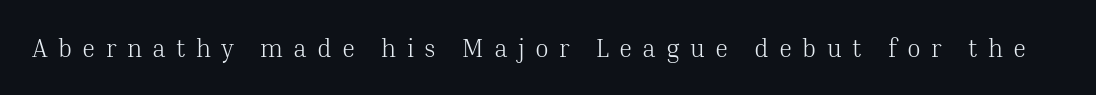
The typeface has the unassuming heft of standard copy or less. Glance below the letters and you will spot only blank space. Look at the tracking — it's clearly loosened, letters drifting apart. Posture: upright roman.
